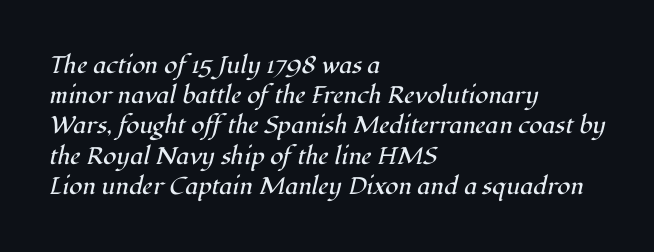
{"italic": "yes", "lean": "right", "slant_degrees": 12, "bold": "no", "underline": "no", "align": "left", "line_spacing": "normal", "line_spacing_ratio": 1.26, "letter_spacing": "normal", "letter_spacing_em": 0.0, "glyph_px": 24}
